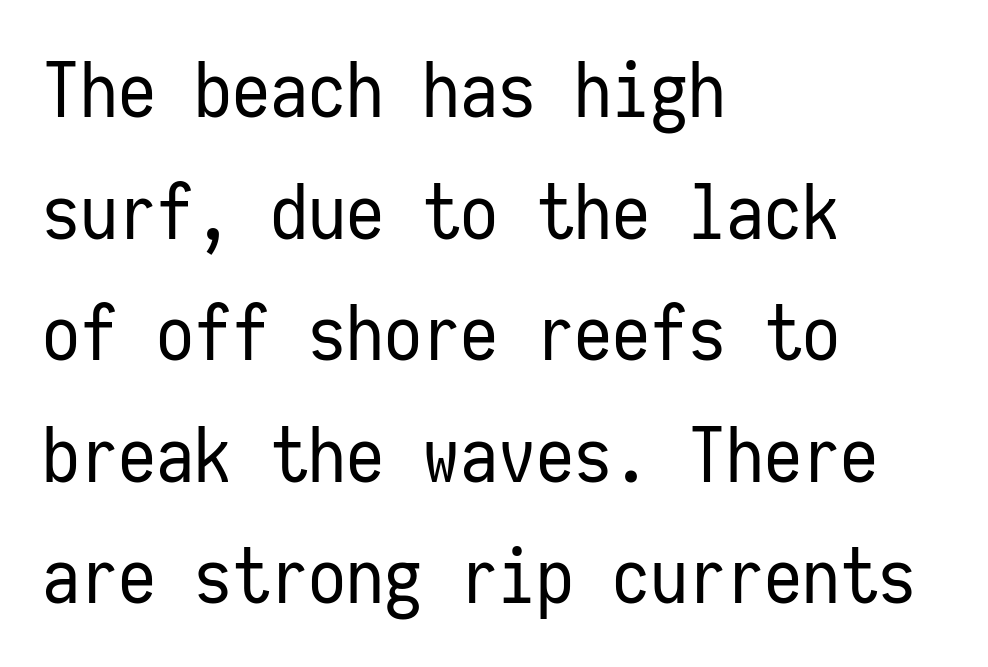
Q: Is the text bold? A: No.
Q: Is the text italic (slanted)? A: No, it is upright.
Q: Is the typeface a serif or a sans-serif typeface? A: Sans-serif.
Q: Is the text underlined? A: No.
Q: How is the paragraph aligned? A: Left-aligned.
Q: Is the spacing between letters normal or unusually wide? A: Normal.
Q: Is the spacing between lines tight, normal or loose? A: Normal.
Q: Width (condensed, normal, or wide)? A: Condensed.
Q: Stroke contrast? A: Low.
Q: x-height? A: Medium.
Q: Monospaced? A: Yes.
